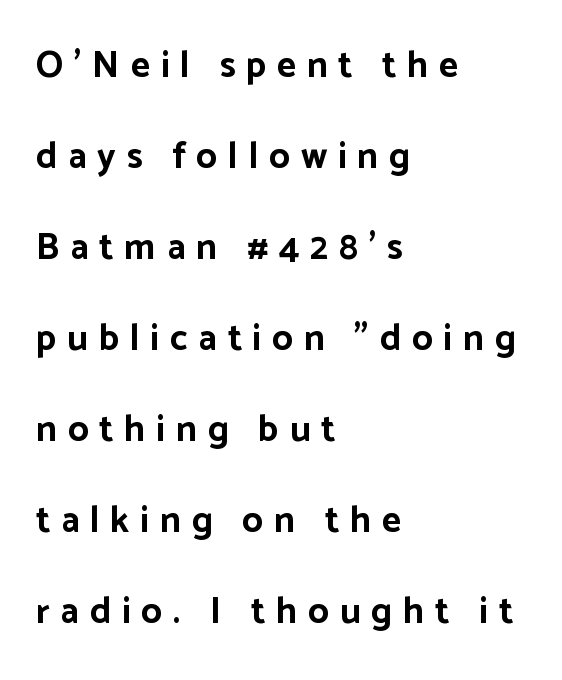
{"serif": "no", "italic": "no", "bold": "yes", "weight": "bold", "width": "normal", "stroke_contrast": "low", "x_height": "medium", "monospaced": "no", "underline": "no", "align": "left", "line_spacing": "loose", "line_spacing_ratio": 2.46, "letter_spacing": "wide", "letter_spacing_em": 0.29, "glyph_px": 37}
